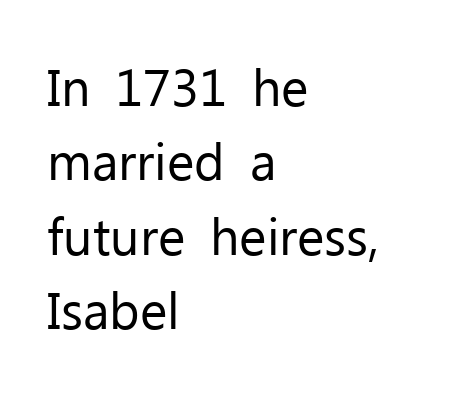
{"serif": "no", "italic": "no", "bold": "no", "weight": "regular", "width": "normal", "stroke_contrast": "low", "x_height": "medium", "monospaced": "no", "underline": "no", "align": "left", "line_spacing": "normal", "line_spacing_ratio": 1.43, "letter_spacing": "normal", "letter_spacing_em": 0.0, "glyph_px": 52}
